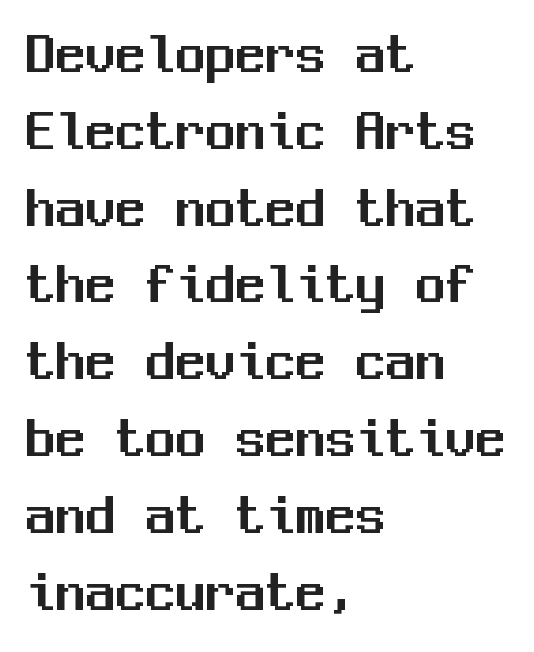
The image shows 60 px sans-serif type, upright, monospaced; set left-aligned, normal line spacing (1.28x), normal letter spacing, not underlined; medium stroke contrast and a medium x-height.
